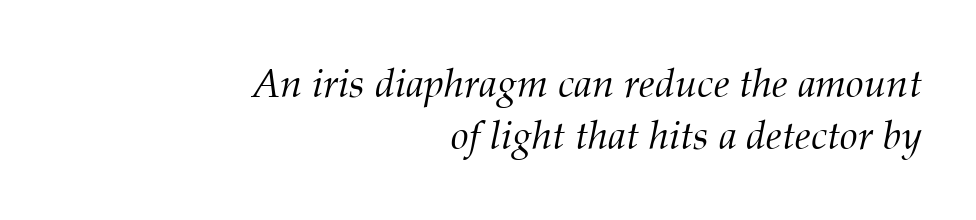
Line spacing here is normal. Is the block centered? No — it sits flush against the right margin. The glyphs look as if they've been sheared to an angle. The passage shown has conventional tracking throughout. Only glyphs here, with clear space below each row. Unlike a clean sans, this face finishes its strokes with serifs.
